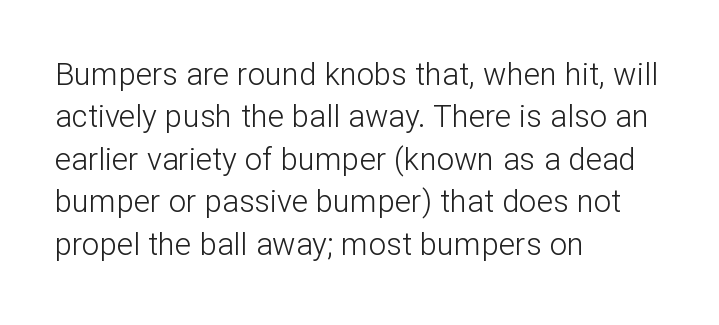
The image shows 31 px light sans-serif type, upright; set left-aligned, normal line spacing (1.37x), normal letter spacing, not underlined; low stroke contrast and a medium x-height.
